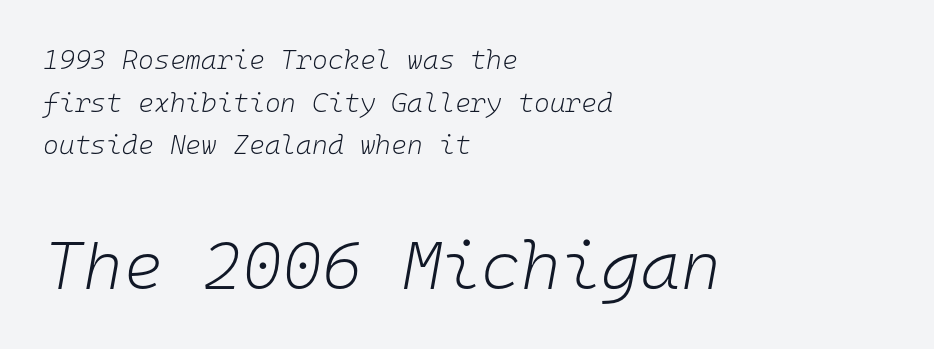
The image shows 68 px light type, italic (leaning right), monospaced; set left-aligned, normal line spacing (1.58x), normal letter spacing, not underlined; the second (bottom) block is 2.52x larger; low stroke contrast and a medium x-height.
